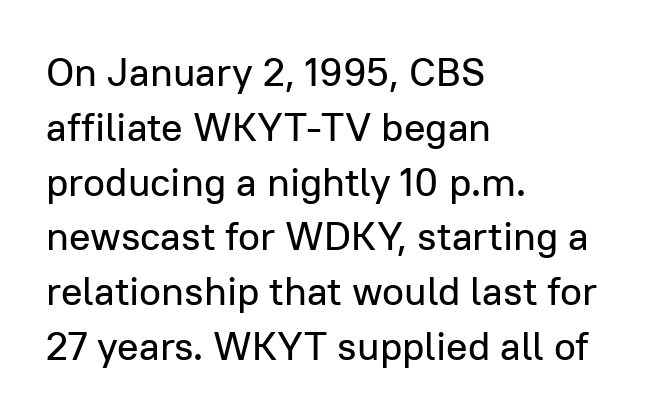
The image shows 40 px sans-serif type, upright; set left-aligned, normal line spacing (1.37x), normal letter spacing, not underlined; low stroke contrast and a medium x-height.
